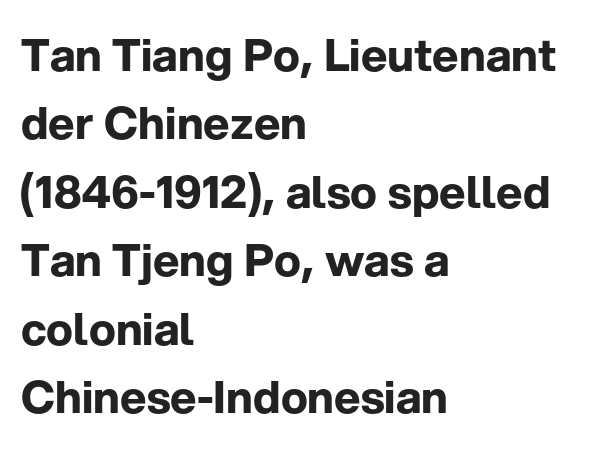
{"serif": "no", "italic": "no", "bold": "yes", "weight": "bold", "width": "normal", "stroke_contrast": "low", "x_height": "medium", "monospaced": "no", "underline": "no", "align": "left", "line_spacing": "normal", "line_spacing_ratio": 1.52, "letter_spacing": "normal", "letter_spacing_em": 0.0, "glyph_px": 45}
